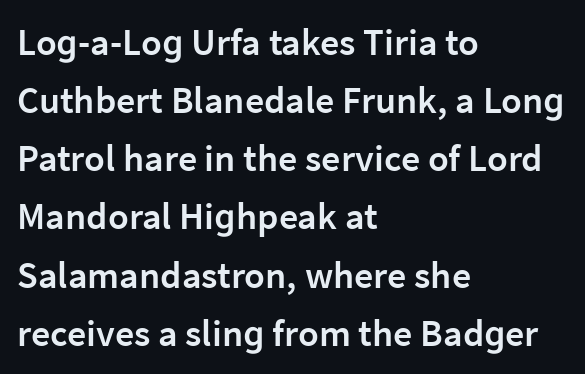
Q: Is the text bold? A: Semi-bold.
Q: Is the text italic (slanted)? A: No, it is upright.
Q: Is the typeface a serif or a sans-serif typeface? A: Sans-serif.
Q: Is the text underlined? A: No.
Q: How is the paragraph aligned? A: Left-aligned.
Q: Is the spacing between letters normal or unusually wide? A: Normal.
Q: Is the spacing between lines tight, normal or loose? A: Normal.
Q: Width (condensed, normal, or wide)? A: Normal.
Q: Stroke contrast? A: Low.
Q: x-height? A: Medium.
Q: Monospaced? A: No.
